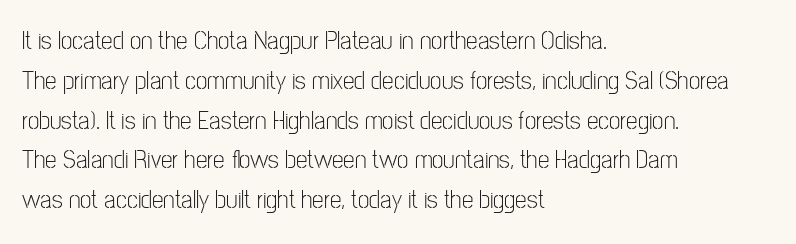
Nobody touched the tracking dial on this one. Line starts are locked; line ends wander. The block of text has a typical density, with ordinary space between rows. The glyphs are unaccompanied by any horizontal stroke below them. Notice how the stems are strictly vertical — no italics here. These glyphs show unthickened strokes, regular width or finer.
